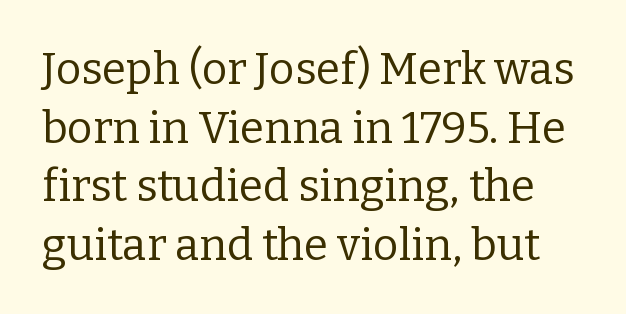
Q: Is the text bold? A: No.
Q: Is the text italic (slanted)? A: No, it is upright.
Q: Is the typeface a serif or a sans-serif typeface? A: Serif.
Q: Is the text underlined? A: No.
Q: Is the spacing between letters normal or unusually wide? A: Normal.
Q: Is the spacing between lines tight, normal or loose? A: Normal.
Q: Width (condensed, normal, or wide)? A: Normal.
Q: Stroke contrast? A: Low.
Q: x-height? A: Medium.
Q: Monospaced? A: No.
